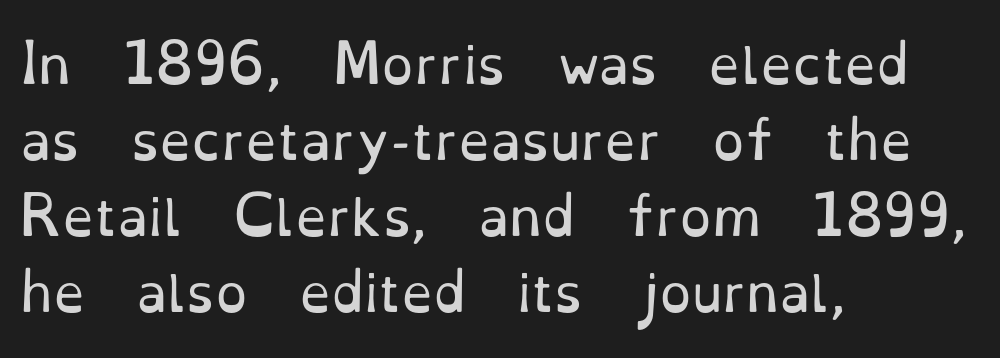
Varying glyph widths throughout — classic text-font behaviour. A typesetter would call this leading conventional body-copy spacing. Posture: vertical. The horizontal fit of the characters is conventional and even.
